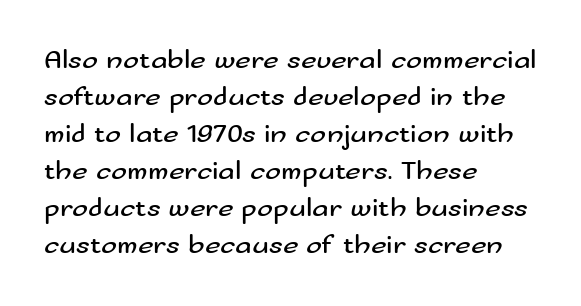
Q: Is the text bold? A: No.
Q: Is the text italic (slanted)? A: No, it is upright.
Q: Is the text underlined? A: No.
Q: How is the paragraph aligned? A: Left-aligned.
Q: Is the spacing between letters normal or unusually wide? A: Normal.
Q: Is the spacing between lines tight, normal or loose? A: Normal.
